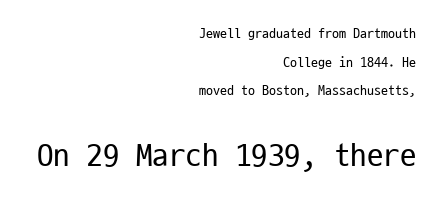
The image shows 33 px regular-weight, condensed sans-serif type, upright, monospaced; set right-aligned, loose line spacing (2.04x), normal letter spacing, not underlined; the second (bottom) block is 2.36x larger; low stroke contrast and a medium x-height.
